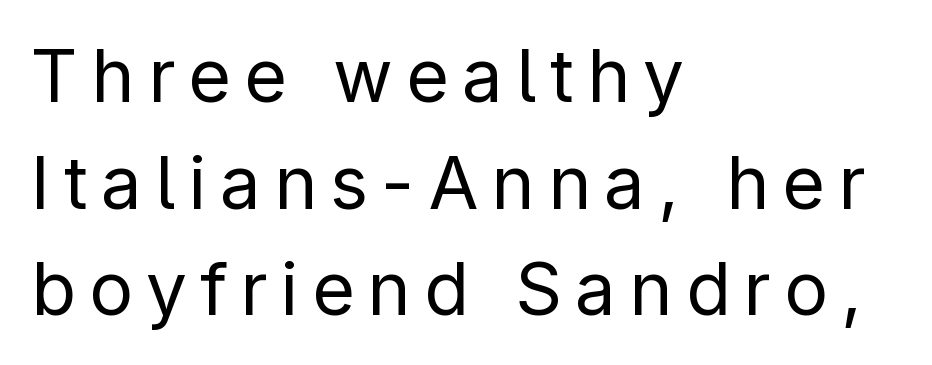
Q: Is the text bold? A: No.
Q: Is the text italic (slanted)? A: No, it is upright.
Q: Is the typeface a serif or a sans-serif typeface? A: Sans-serif.
Q: Is the text underlined? A: No.
Q: How is the paragraph aligned? A: Left-aligned.
Q: Is the spacing between lines tight, normal or loose? A: Normal.
Q: Width (condensed, normal, or wide)? A: Normal.
Q: Stroke contrast? A: Low.
Q: x-height? A: Medium.
Q: Monospaced? A: No.
